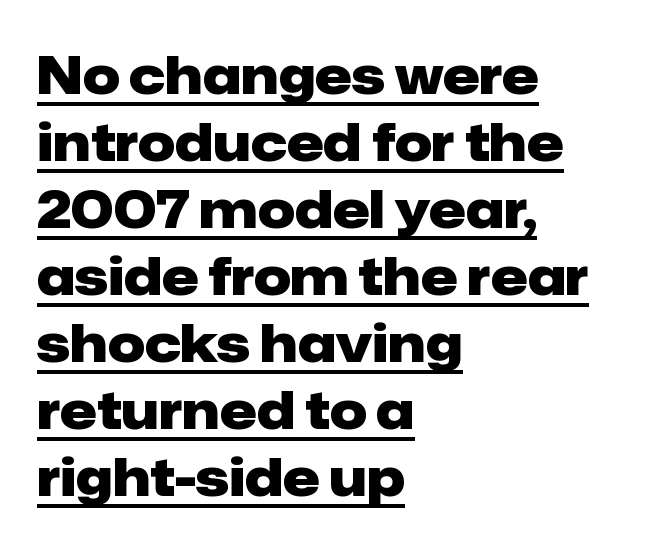
Q: Is the text bold? A: Yes.
Q: Is the text italic (slanted)? A: No, it is upright.
Q: Is the typeface a serif or a sans-serif typeface? A: Sans-serif.
Q: Is the text underlined? A: Yes.
Q: How is the paragraph aligned? A: Left-aligned.
Q: Is the spacing between letters normal or unusually wide? A: Normal.
Q: Is the spacing between lines tight, normal or loose? A: Normal.
Q: Width (condensed, normal, or wide)? A: Normal.
Q: Stroke contrast? A: Low.
Q: x-height? A: Medium.
Q: Monospaced? A: No.
